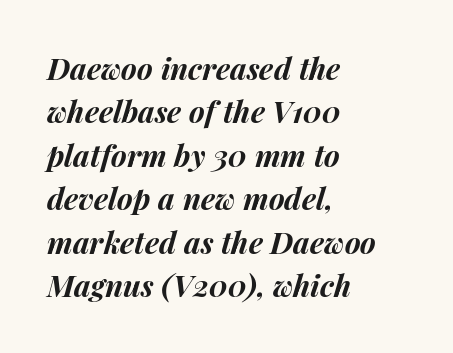
The image shows 30 px bold type, italic (leaning right); set left-aligned, normal line spacing (1.45x), normal letter spacing, not underlined; medium stroke contrast and a medium x-height.
